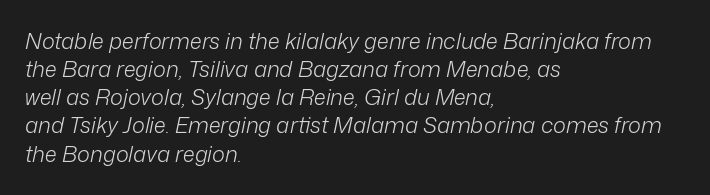
Only glyphs here, with clear space below each row. The specimen reads as italic at a glance. The passage shown stacks its lines at a standard gap. Which margin do the lines hug? The left one — the right edge is uneven. Each stroke keeps to a modest, everyday thickness or less. The face used here is rendered with its standard letterfit.
